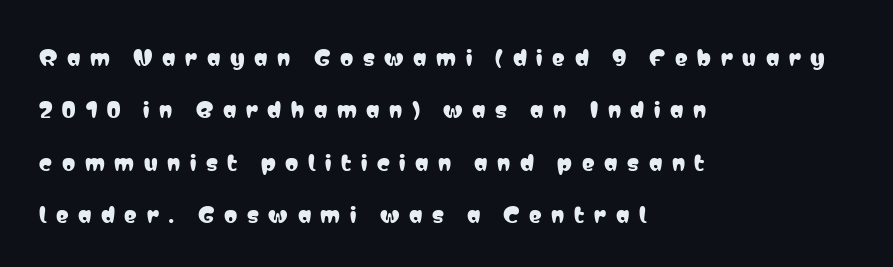
The image shows 21 px text type, upright; set left-aligned, loose line spacing (2.49x), unusually wide letter spacing (+0.46 em), not underlined.
